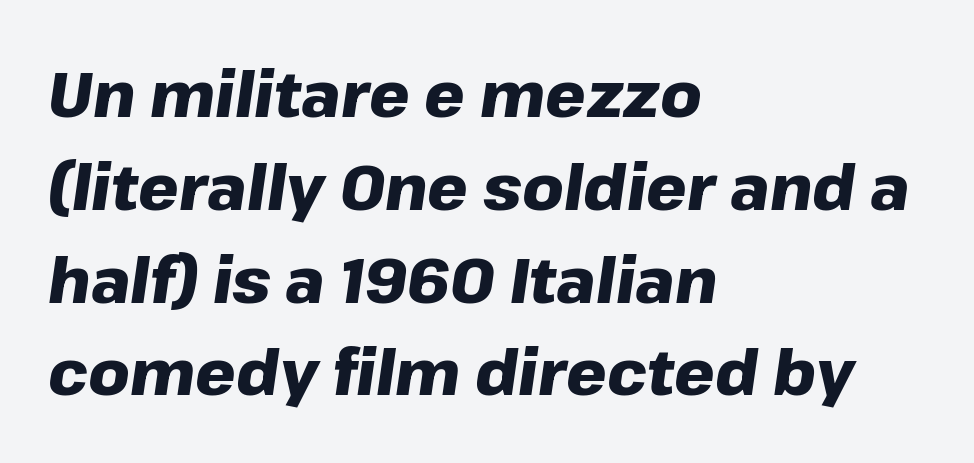
Q: Is the text bold? A: Yes.
Q: Is the text italic (slanted)? A: Yes, it leans right by about 8 degrees.
Q: Is the text underlined? A: No.
Q: How is the paragraph aligned? A: Left-aligned.
Q: Is the spacing between letters normal or unusually wide? A: Normal.
Q: Is the spacing between lines tight, normal or loose? A: Normal.
Q: Width (condensed, normal, or wide)? A: Normal.
Q: Stroke contrast? A: Low.
Q: x-height? A: Medium.
Q: Monospaced? A: No.
